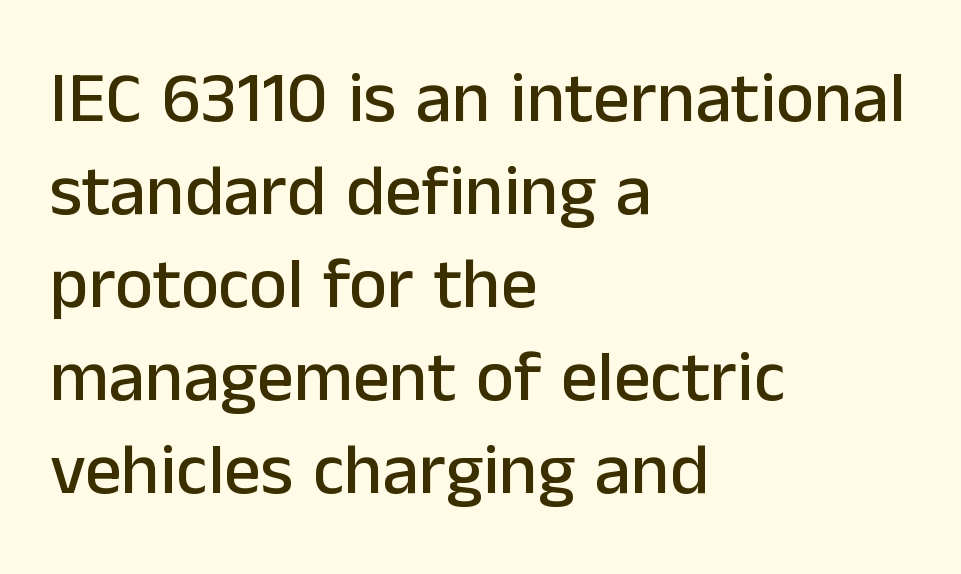
The rendering uses natural spacing where letterforms have individual widths. Tracking here is standard; glyphs follow each other at the usual distance. No italicization has been applied; the sample stays upright. Students, observe: this is what conventionally led text looks like. This sample uses a sans-serif face.
